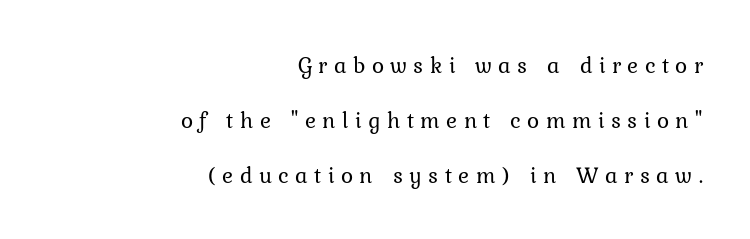
Q: Is the text bold? A: No.
Q: Is the text italic (slanted)? A: No, it is upright.
Q: Is the text underlined? A: No.
Q: How is the paragraph aligned? A: Right-aligned.
Q: Is the spacing between letters normal or unusually wide? A: Unusually wide.
Q: Is the spacing between lines tight, normal or loose? A: Loose.
